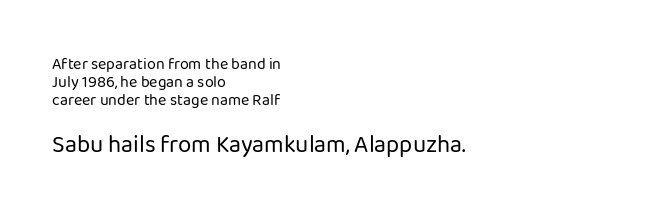
Q: Is the text bold? A: No.
Q: Is the text italic (slanted)? A: No, it is upright.
Q: Is the text underlined? A: No.
Q: How is the paragraph aligned? A: Left-aligned.
Q: Is the spacing between letters normal or unusually wide? A: Normal.
Q: Is the spacing between lines tight, normal or loose? A: Tight.
Q: Which block of text is set in a larger size, the first (top) or the second (bottom)? A: The second (bottom) one.
